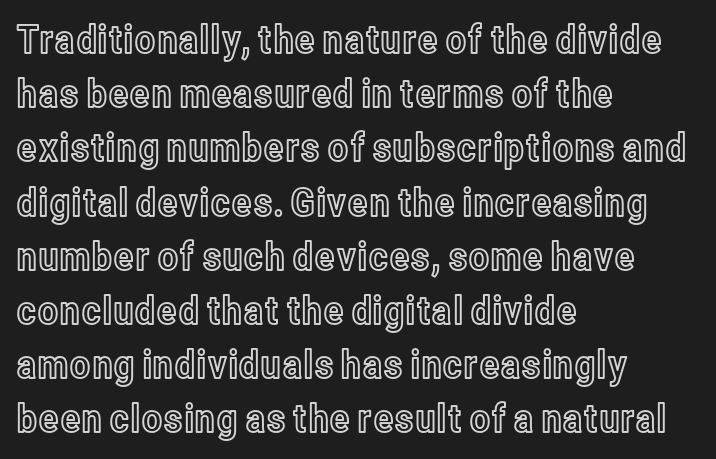
{"italic": "no", "width": "condensed", "x_height": "medium", "monospaced": "no", "underline": "no", "align": "left", "line_spacing": "normal", "line_spacing_ratio": 1.39, "letter_spacing": "normal", "letter_spacing_em": 0.0, "glyph_px": 39}
